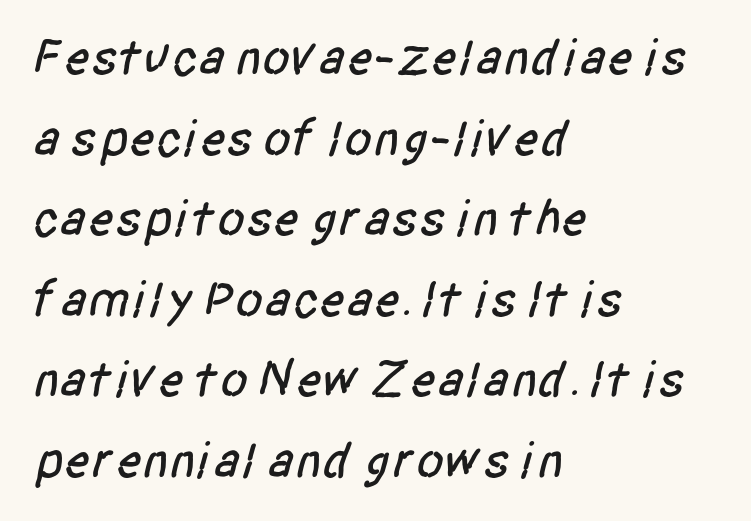
Q: Is the typeface a serif or a sans-serif typeface? A: Sans-serif.
Q: Is the text underlined? A: No.
Q: How is the paragraph aligned? A: Left-aligned.
Q: Is the spacing between letters normal or unusually wide? A: Normal.
Q: Is the spacing between lines tight, normal or loose? A: Normal.
Q: Width (condensed, normal, or wide)? A: Condensed.
Q: Stroke contrast? A: Low.
Q: x-height? A: Large.
Q: Monospaced? A: No.
